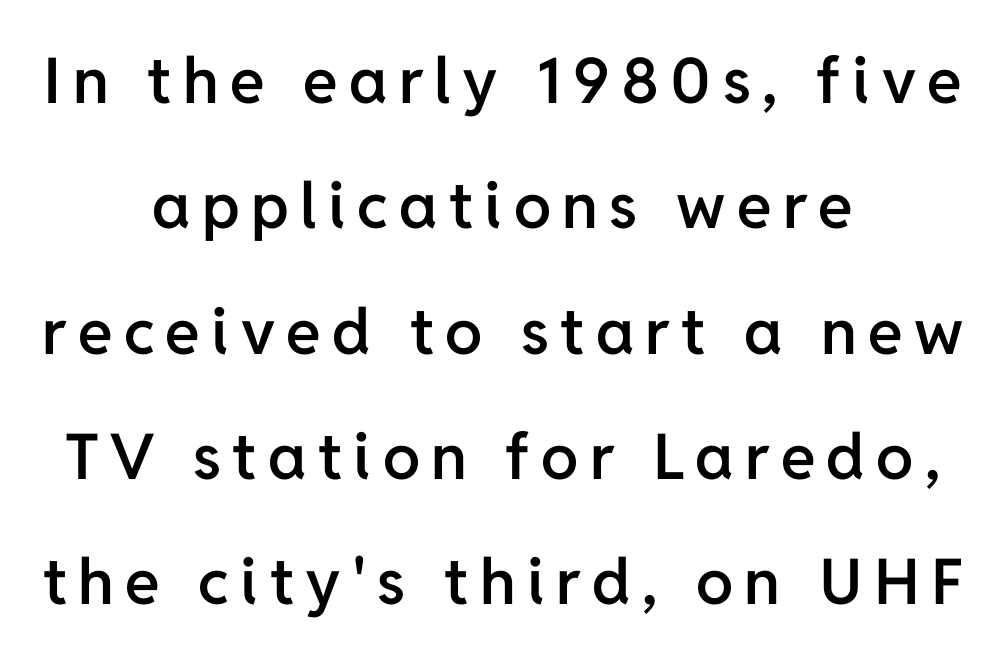
{"serif": "no", "italic": "no", "bold": "semi", "weight": "semibold", "width": "normal", "stroke_contrast": "low", "x_height": "medium", "monospaced": "no", "underline": "no", "align": "center", "line_spacing": "loose", "line_spacing_ratio": 1.99, "glyph_px": 63}
